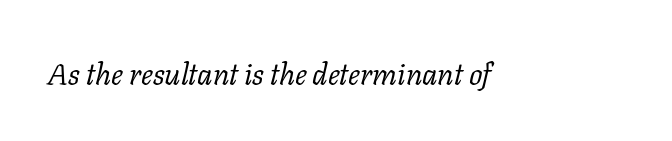
{"serif": "yes", "italic": "yes", "lean": "right", "slant_degrees": 11, "bold": "no", "weight": "regular", "width": "normal", "stroke_contrast": "low", "x_height": "medium", "monospaced": "no", "underline": "no", "letter_spacing": "normal", "letter_spacing_em": 0.0, "glyph_px": 30}
